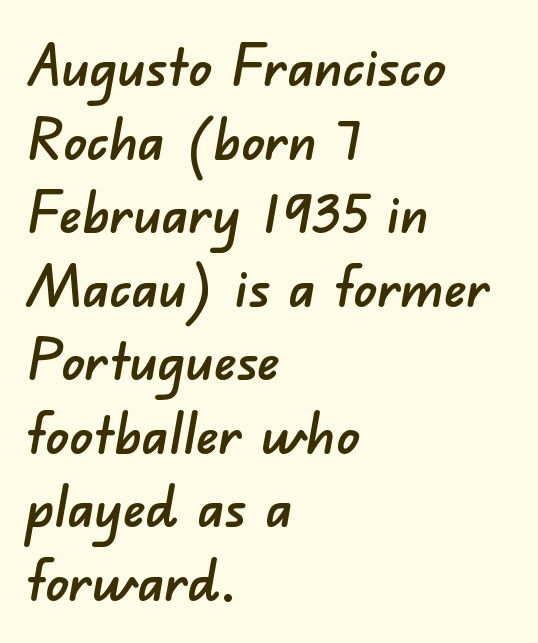
This block has exactly the height ordinary leading produces. Caption: multi-line text, flush left, ragged right. The letters advance in unequal steps, a hallmark of proportional type. Nope, no serifs anywhere on these letters.
